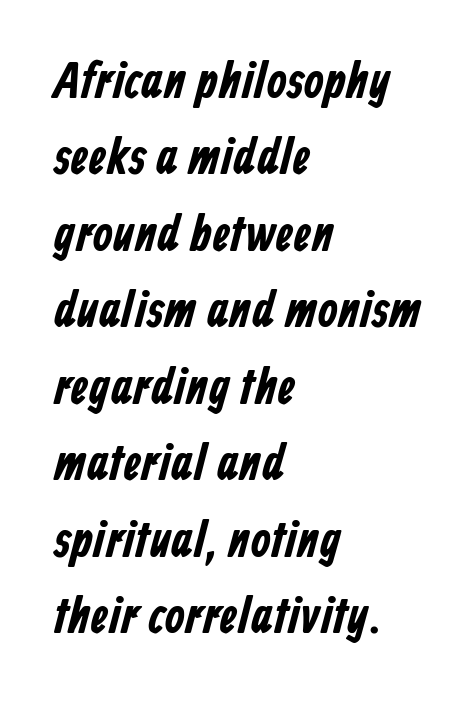
The leading is moderate, giving the passage an even texture. Horizontally, the lines are justified to the leading edge only. Tracking here is standard; glyphs follow each other at the usual distance. The type family on display is of the sans-serif kind.
